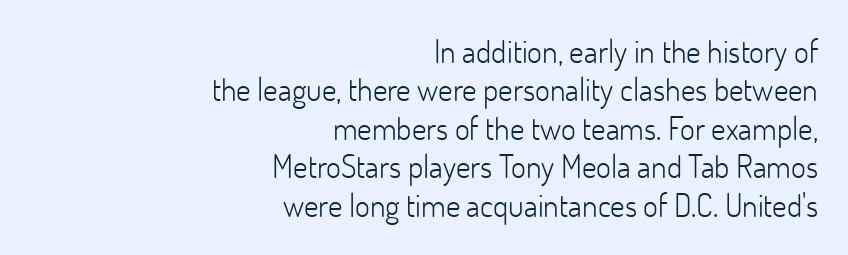
The image shows 32 px light sans-serif type, upright; set right-aligned, line spacing 1.2x, normal letter spacing, not underlined; low stroke contrast and a small x-height.
